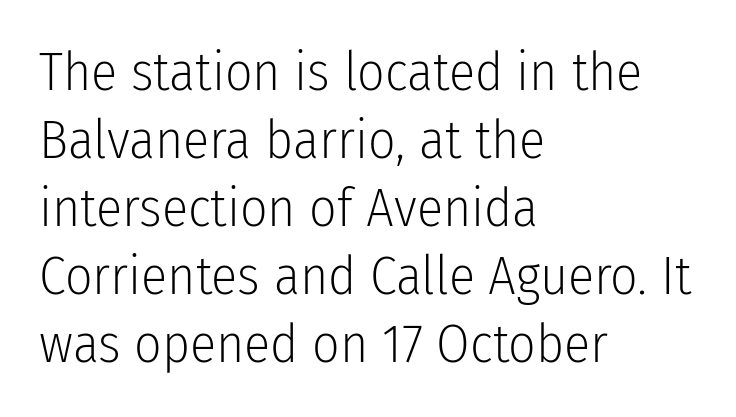
Q: Is the text bold? A: No.
Q: Is the text italic (slanted)? A: No, it is upright.
Q: Is the typeface a serif or a sans-serif typeface? A: Sans-serif.
Q: Is the text underlined? A: No.
Q: How is the paragraph aligned? A: Left-aligned.
Q: Is the spacing between letters normal or unusually wide? A: Normal.
Q: Is the spacing between lines tight, normal or loose? A: Normal.
Q: Width (condensed, normal, or wide)? A: Condensed.
Q: Stroke contrast? A: Low.
Q: x-height? A: Medium.
Q: Monospaced? A: No.
